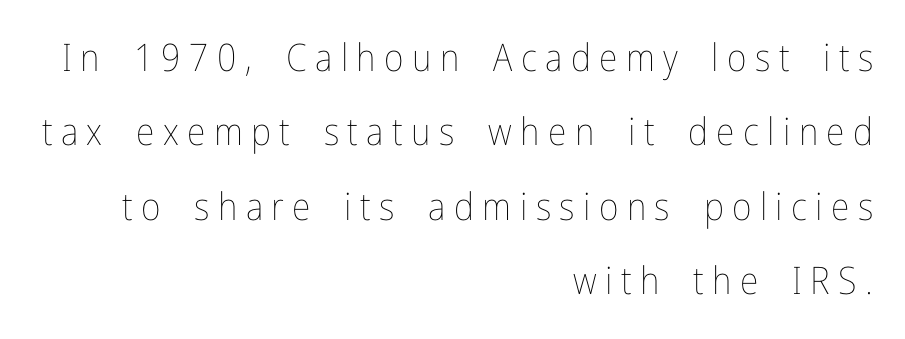
In terms of letterspacing, this is a distinctly airy, spread setting. Is the block centered? No — it sits flush against the right margin. This is the regular roman posture of the typeface. In terms of leading, this rendering errs on the spacious side.
